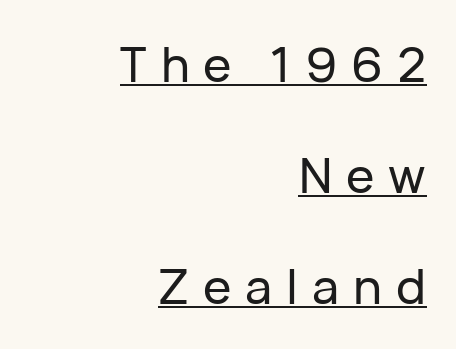
Q: Is the text italic (slanted)? A: No, it is upright.
Q: Is the typeface a serif or a sans-serif typeface? A: Sans-serif.
Q: Is the text underlined? A: Yes.
Q: How is the paragraph aligned? A: Right-aligned.
Q: Is the spacing between letters normal or unusually wide? A: Unusually wide.
Q: Is the spacing between lines tight, normal or loose? A: Loose.
Q: Width (condensed, normal, or wide)? A: Normal.
Q: Stroke contrast? A: Low.
Q: x-height? A: Medium.
Q: Monospaced? A: No.
